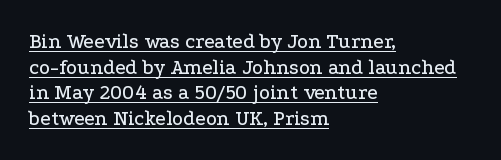
Q: Is the text italic (slanted)? A: No, it is upright.
Q: Is the text underlined? A: Yes.
Q: How is the paragraph aligned? A: Left-aligned.
Q: Is the spacing between letters normal or unusually wide? A: Normal.
